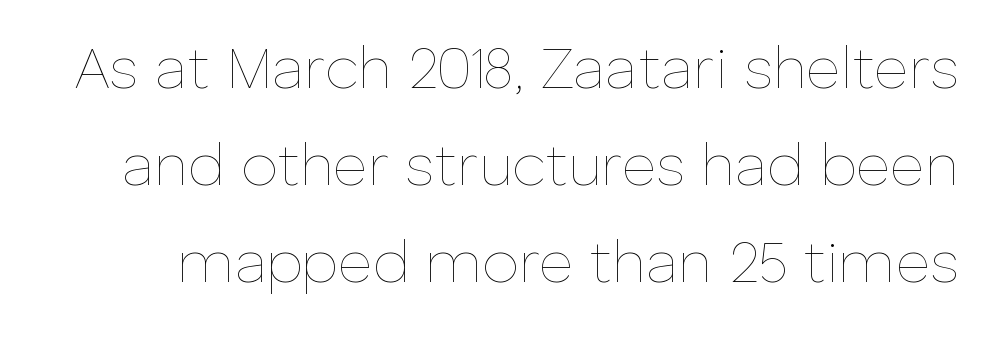
The lines sit at an ordinary, default distance from one another. Think standard paragraph weight, or any step lighter than that. Words float on clear page, feet unadorned. Words appear dense and cohesive because spacing is normal. Upright lettering throughout. The rendering uses natural spacing where letterforms have individual widths.
